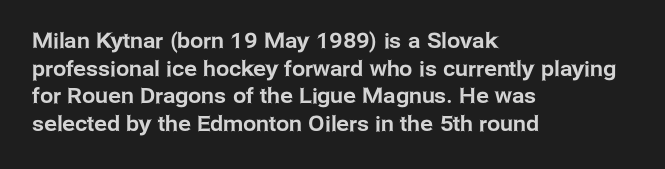
Line starts are locked; line ends wander. Leading matches the norm, producing a regular column. Characters remain perfectly vertical along every line. The area under the type is left untouched. Caption: standard tracking, unaltered.
